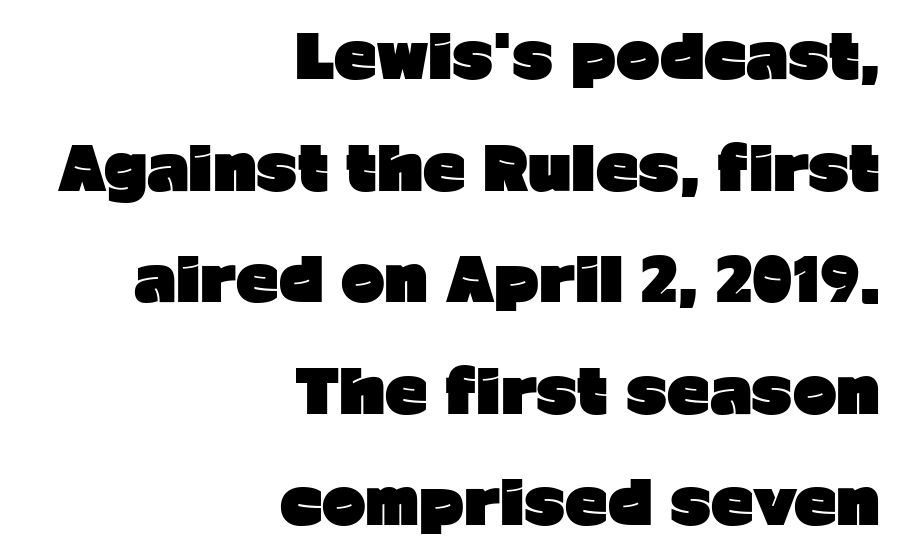
{"serif": "no", "italic": "no", "bold": "yes", "weight": "heavy", "width": "normal", "stroke_contrast": "low", "x_height": "medium", "monospaced": "no", "underline": "no", "align": "right", "line_spacing_ratio": 1.89, "letter_spacing": "normal", "letter_spacing_em": 0.0, "glyph_px": 59}
